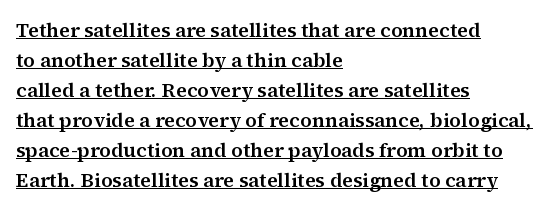
{"italic": "no", "underline": "yes", "align": "left", "line_spacing": "normal", "line_spacing_ratio": 1.5, "letter_spacing": "normal", "letter_spacing_em": 0.0, "glyph_px": 20}
